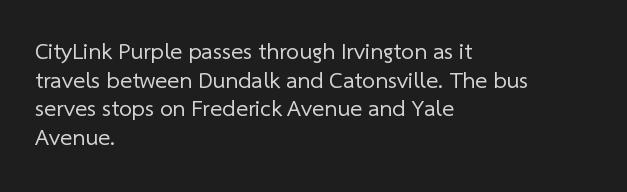
Every row of glyphs begins at an identical x-position on the left. Words appear dense and cohesive because spacing is normal. Decoration check: the copy has no underline. The strokes are not fattened; the text isn't bold.
